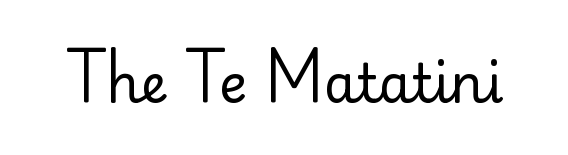
The image shows 53 px regular-weight sans-serif type, upright; set normal letter spacing, not underlined; low stroke contrast and a small x-height.
